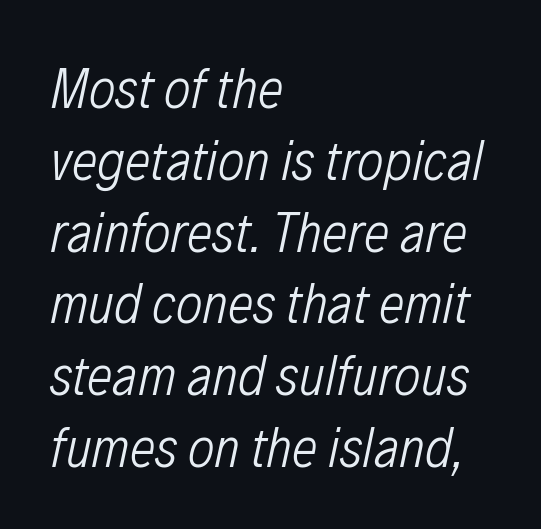
Q: Is the text bold? A: No.
Q: Is the text italic (slanted)? A: Yes, it leans right by about 12 degrees.
Q: Is the text underlined? A: No.
Q: How is the paragraph aligned? A: Left-aligned.
Q: Is the spacing between letters normal or unusually wide? A: Normal.
Q: Is the spacing between lines tight, normal or loose? A: Normal.
Q: Width (condensed, normal, or wide)? A: Condensed.
Q: Stroke contrast? A: Low.
Q: x-height? A: Medium.
Q: Monospaced? A: No.
